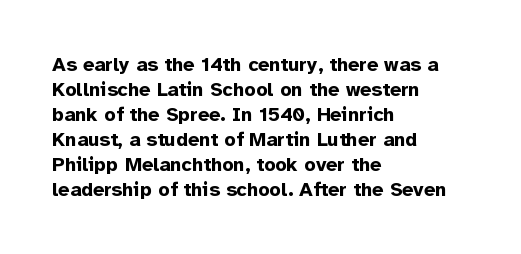
The baseline area is clear. Ordinary non-slanted type is in use. Look at the tracking — it's just the regular setting, nothing added. These lines carry a lot of weight — the face is fully bold.
